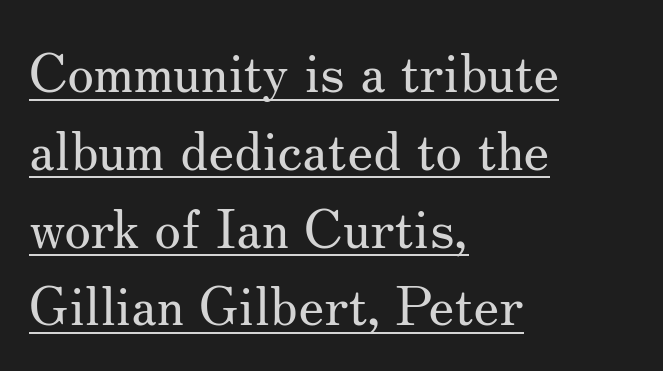
{"serif": "yes", "italic": "no", "bold": "no", "weight": "regular", "width": "normal", "stroke_contrast": "medium", "x_height": "small", "monospaced": "no", "underline": "yes", "align": "left", "line_spacing": "normal", "line_spacing_ratio": 1.44, "letter_spacing": "normal", "letter_spacing_em": 0.0, "glyph_px": 54}
